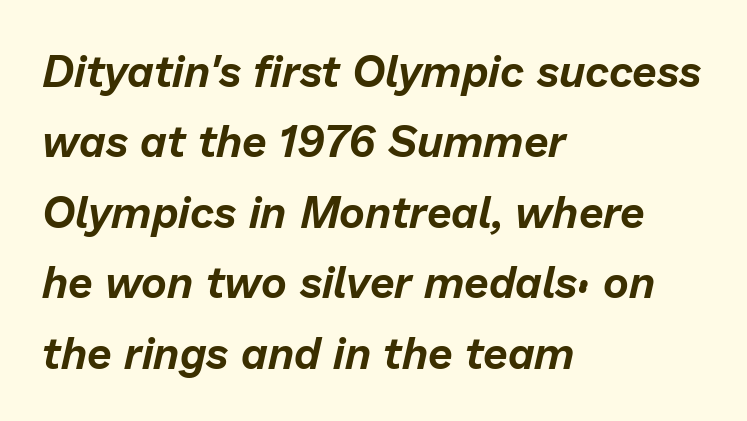
Spacing verdict: proportional, widths tailored to each character. Quick note: underline off. Every character sits at an angle, as italics do. One glance says typical: line gaps are just what's usual. In terms of letterspacing, this is plain default setting.
